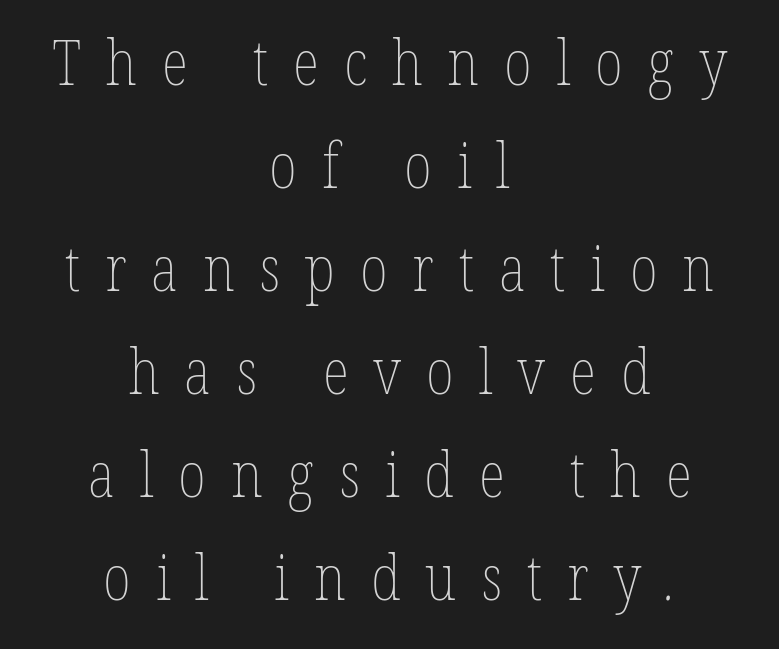
Q: Is the text bold? A: No.
Q: Is the text underlined? A: No.
Q: How is the paragraph aligned? A: Centered.
Q: Is the spacing between letters normal or unusually wide? A: Unusually wide.
Q: Is the spacing between lines tight, normal or loose? A: Normal.
Q: Width (condensed, normal, or wide)? A: Condensed.
Q: Stroke contrast? A: Low.
Q: x-height? A: Medium.
Q: Monospaced? A: No.
